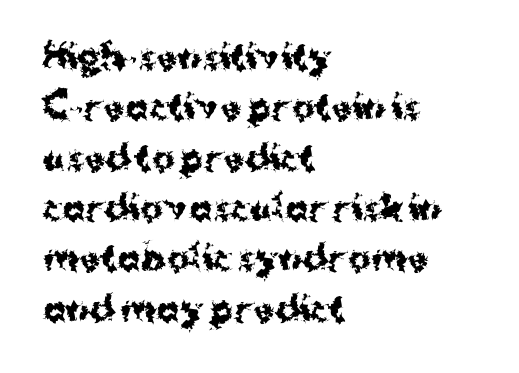
{"serif": "no", "italic": "no", "bold": "yes", "weight": "bold", "width": "normal", "stroke_contrast": "medium", "x_height": "medium", "monospaced": "no", "underline": "no", "align": "left", "line_spacing": "normal", "line_spacing_ratio": 1.48, "letter_spacing": "normal", "letter_spacing_em": 0.0, "glyph_px": 34}
